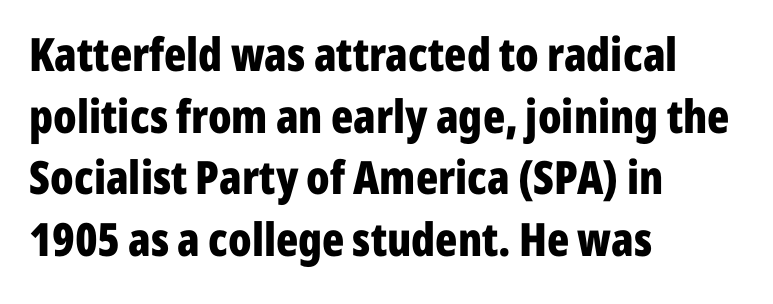
{"serif": "no", "italic": "no", "bold": "yes", "weight": "bold", "width": "condensed", "stroke_contrast": "low", "x_height": "medium", "monospaced": "no", "underline": "no", "align": "left", "line_spacing": "normal", "line_spacing_ratio": 1.34, "letter_spacing": "normal", "letter_spacing_em": 0.0, "glyph_px": 46}
